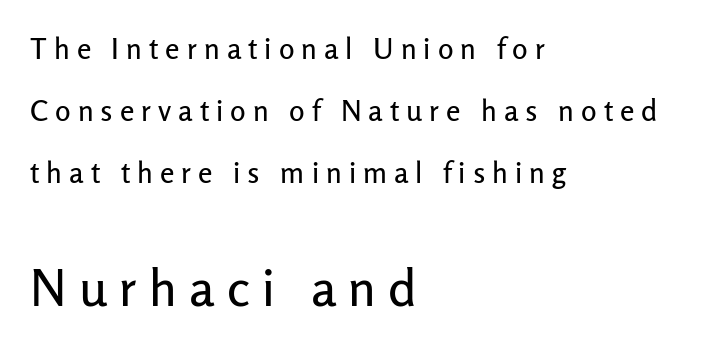
The image shows 51 px sans-serif type, upright; set left-aligned, loose line spacing (2.13x), unusually wide letter spacing (+0.24 em), not underlined; the second (bottom) block is 1.76x larger; low stroke contrast and a medium x-height.
